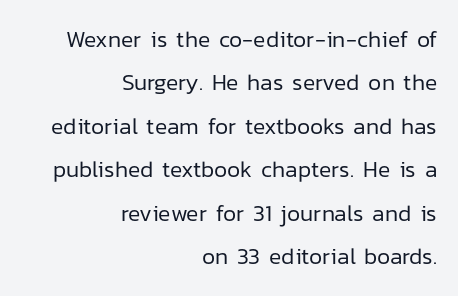
Notice how the passage keeps a crisp vertical edge on the right only. Characters remain perfectly vertical along every line. Observe the ordinary spacing: letters are neighbours, not strangers. The area under the type is left untouched.
